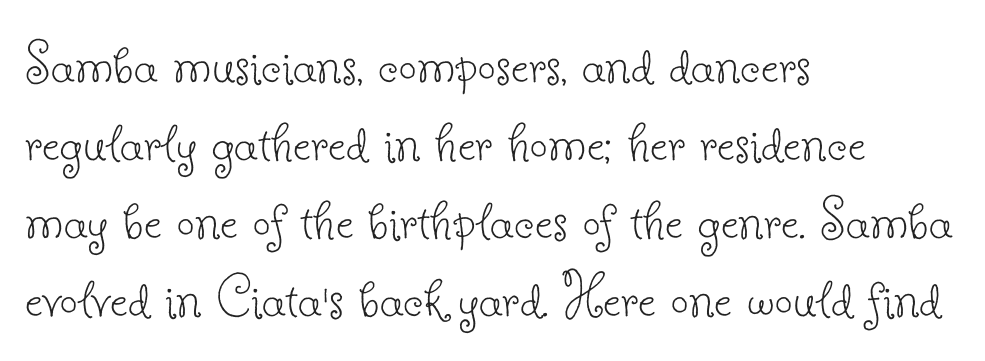
The image shows 63 px thin serif type, upright; set left-aligned, line spacing 1.24x, normal letter spacing, not underlined; low stroke contrast and a small x-height.
